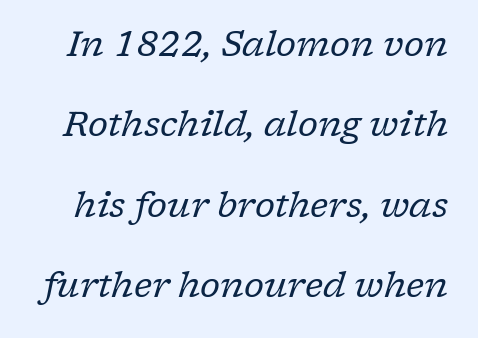
Q: Is the text bold? A: No.
Q: Is the text italic (slanted)? A: Yes, it leans right by about 17 degrees.
Q: Is the typeface a serif or a sans-serif typeface? A: Serif.
Q: Is the text underlined? A: No.
Q: Is the spacing between letters normal or unusually wide? A: Normal.
Q: Is the spacing between lines tight, normal or loose? A: Loose.
Q: Width (condensed, normal, or wide)? A: Normal.
Q: Stroke contrast? A: Low.
Q: x-height? A: Medium.
Q: Monospaced? A: No.
